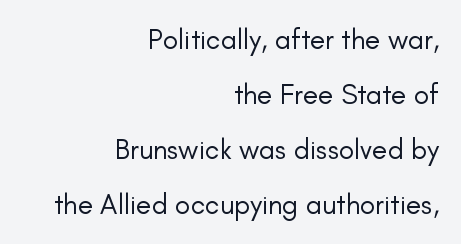
{"serif": "no", "italic": "no", "bold": "no", "weight": "regular", "width": "normal", "stroke_contrast": "low", "x_height": "small", "monospaced": "no", "underline": "no", "align": "right", "line_spacing": "loose", "line_spacing_ratio": 1.97, "letter_spacing": "normal", "letter_spacing_em": 0.0, "glyph_px": 28}
